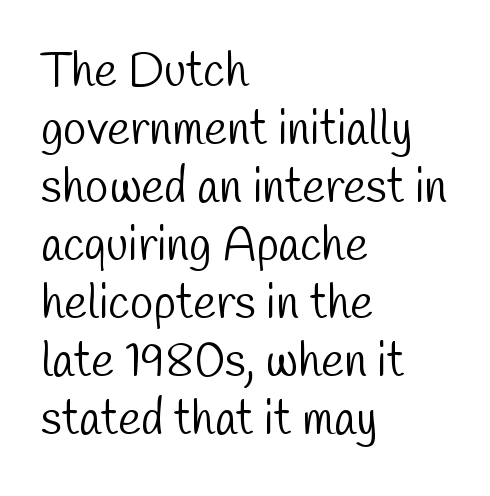
The image shows 48 px light, condensed sans-serif type; set left-aligned, line spacing 1.21x, normal letter spacing, not underlined; low stroke contrast and a medium x-height.
